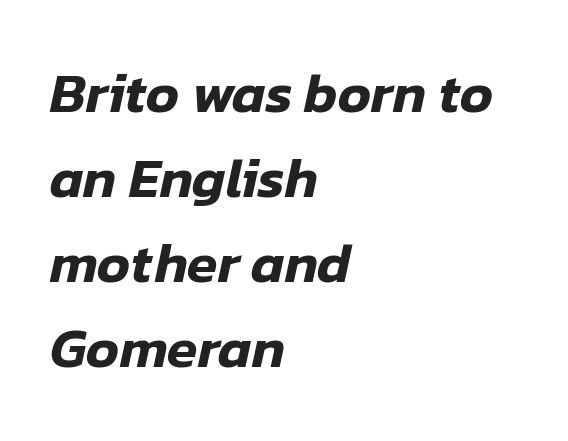
{"italic": "yes", "lean": "right", "slant_degrees": 12, "width": "normal", "stroke_contrast": "low", "x_height": "medium", "monospaced": "no", "underline": "no", "align": "left", "line_spacing": "normal", "line_spacing_ratio": 1.52, "letter_spacing": "normal", "letter_spacing_em": 0.0, "glyph_px": 56}
